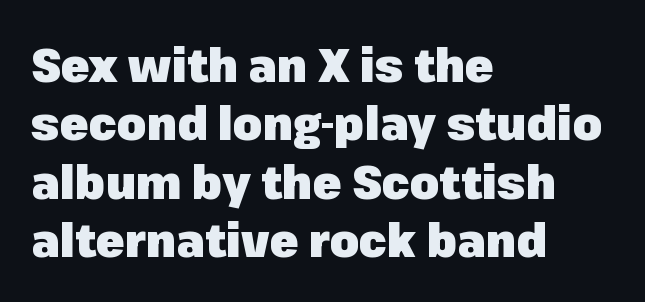
{"serif": "no", "italic": "no", "bold": "yes", "weight": "heavy", "width": "normal", "stroke_contrast": "low", "x_height": "medium", "monospaced": "no", "underline": "no", "align": "left", "line_spacing_ratio": 1.24, "letter_spacing": "normal", "letter_spacing_em": 0.0, "glyph_px": 47}
